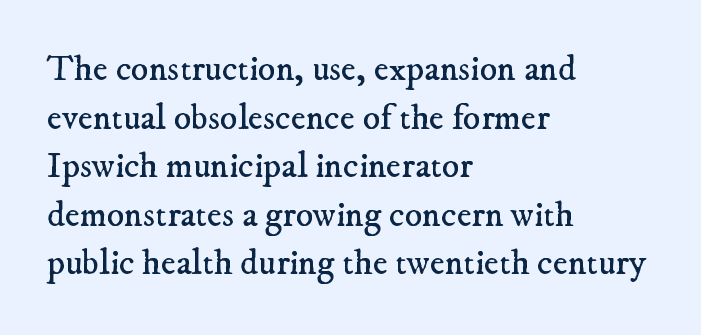
Check under the words: just untouched page. Honestly, the letter spacing is just normal — you wouldn't notice it. What kind of face is this? One with serifs. The face used here is proportionally spaced, like ordinary book or web type.
